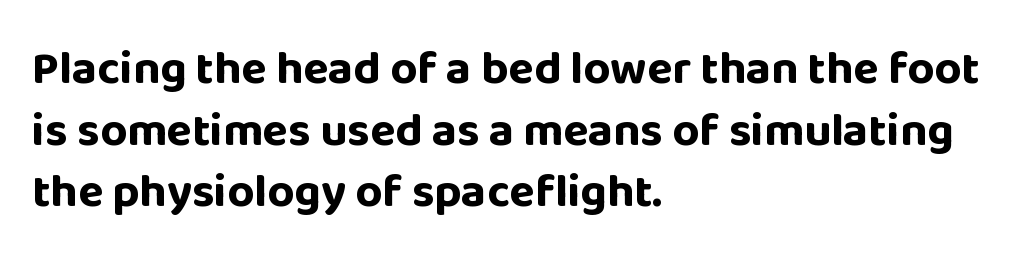
Tracking here is standard; glyphs follow each other at the usual distance. Clear beneath every line of the passage. This is roman type, the default non-slanted kind. Typeset ragged right — the left edge is the straight one. You could not count columns in this text — the font is proportionally spaced.
